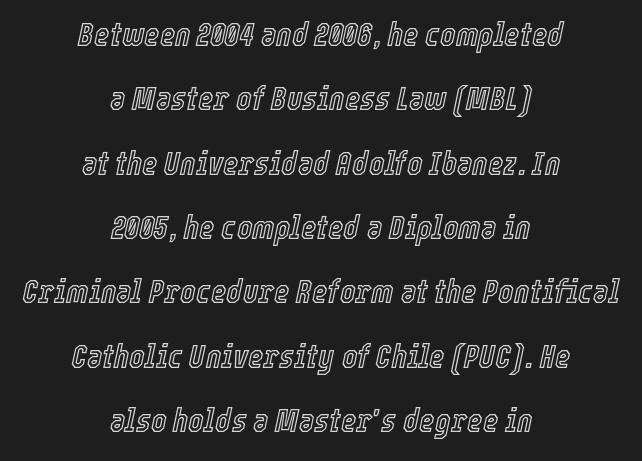
Proportional: the letters do not fall into vertical columns. The font's italic variant was chosen for this text. These lines stack symmetrically, like a column narrowing and widening about its center. Whoever set this chose breathing room over compactness in the vertical rhythm. The foot of each line stays bare and open. Between one letter and the next there's only the usual sliver of space.
